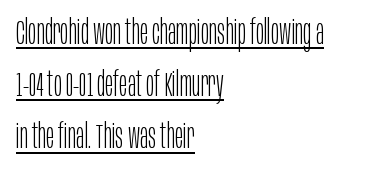
{"serif": "no", "italic": "no", "bold": "no", "weight": "light", "width": "condensed", "stroke_contrast": "low", "x_height": "large", "monospaced": "no", "underline": "yes", "align": "left", "line_spacing": "normal", "line_spacing_ratio": 1.49, "letter_spacing": "normal", "letter_spacing_em": 0.0, "glyph_px": 35}
